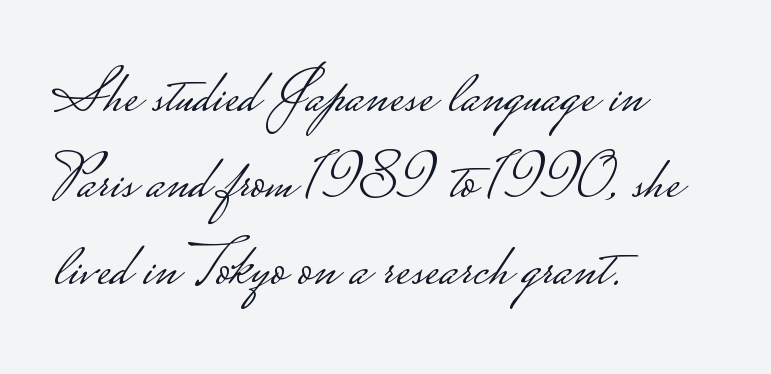
Q: Is the text bold? A: No.
Q: Is the text italic (slanted)? A: Yes.
Q: Is the typeface a serif or a sans-serif typeface? A: Sans-serif.
Q: Is the text underlined? A: No.
Q: How is the paragraph aligned? A: Left-aligned.
Q: Is the spacing between letters normal or unusually wide? A: Normal.
Q: Is the spacing between lines tight, normal or loose? A: Normal.
Q: Width (condensed, normal, or wide)? A: Wide.
Q: Stroke contrast? A: Low.
Q: Monospaced? A: No.
